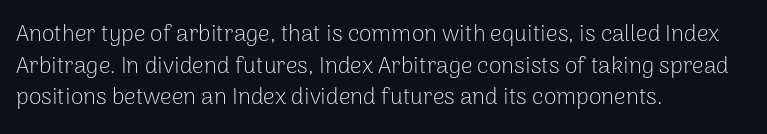
{"italic": "no", "bold": "no", "underline": "no", "align": "left", "line_spacing": "normal", "line_spacing_ratio": 1.37, "letter_spacing": "normal", "letter_spacing_em": 0.0, "glyph_px": 23}
